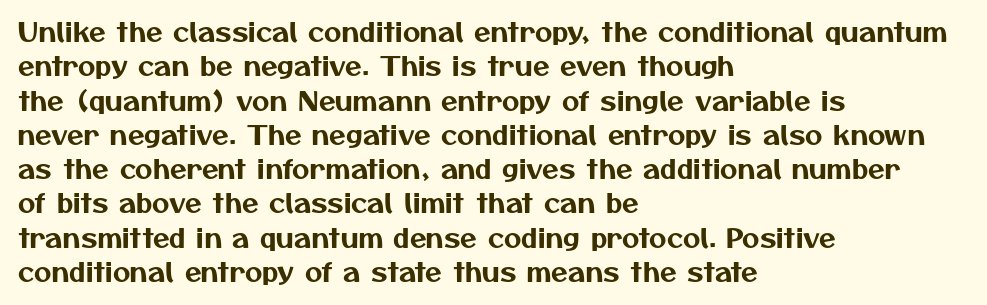
The image shows 27 px text type; set left-aligned, normal line spacing (1.27x), normal letter spacing, not underlined.
